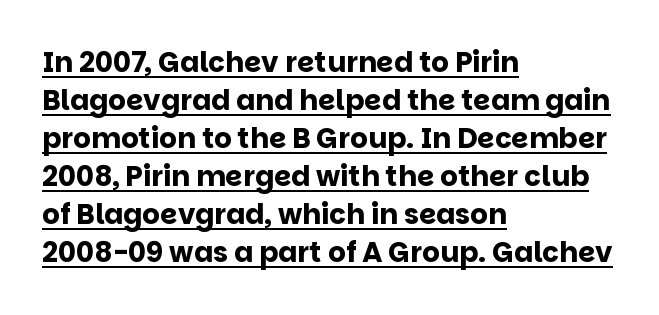
Q: Is the text bold? A: Yes.
Q: Is the text italic (slanted)? A: No, it is upright.
Q: Is the typeface a serif or a sans-serif typeface? A: Sans-serif.
Q: Is the text underlined? A: Yes.
Q: How is the paragraph aligned? A: Left-aligned.
Q: Is the spacing between letters normal or unusually wide? A: Normal.
Q: Is the spacing between lines tight, normal or loose? A: Normal.
Q: Width (condensed, normal, or wide)? A: Normal.
Q: Stroke contrast? A: Low.
Q: x-height? A: Large.
Q: Monospaced? A: No.
